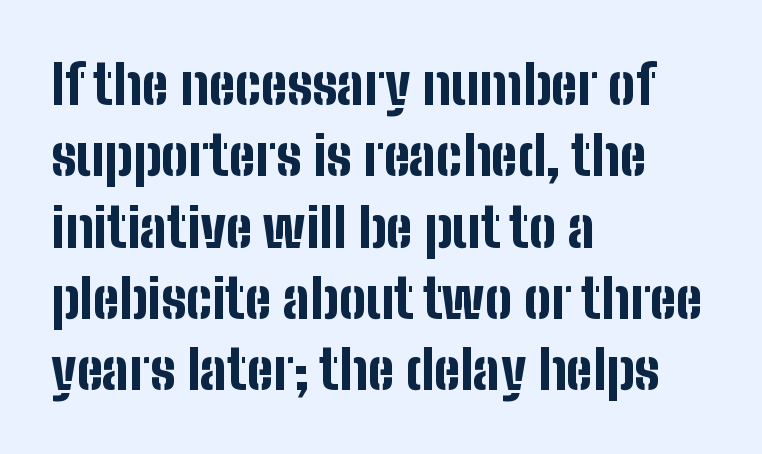
Think of a printed novel: that variable character pitch is what you see here. Thick stems and heavy bowls — unmistakably bold. Casual observation: everything's shoved over to the left. A typesetter would call this leading conventional body-copy spacing. What stands out about the letter spacing? Nothing — it is the standard amount.
